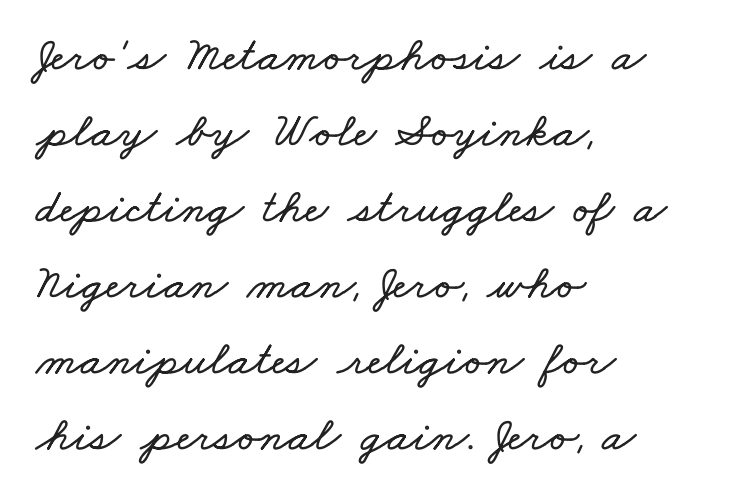
Default kerning and tracking; the words read as compact shapes. Underline: absent. The leading is moderate, giving the passage an even texture. Is the block centered? No — it sits flush against the left margin. Character widths vary here, with narrow letters taking less room than wide ones.
